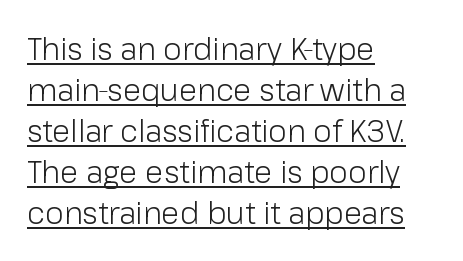
The image shows 30 px light sans-serif type, upright; set left-aligned, normal line spacing (1.37x), normal letter spacing, underlined; low stroke contrast and a medium x-height.
